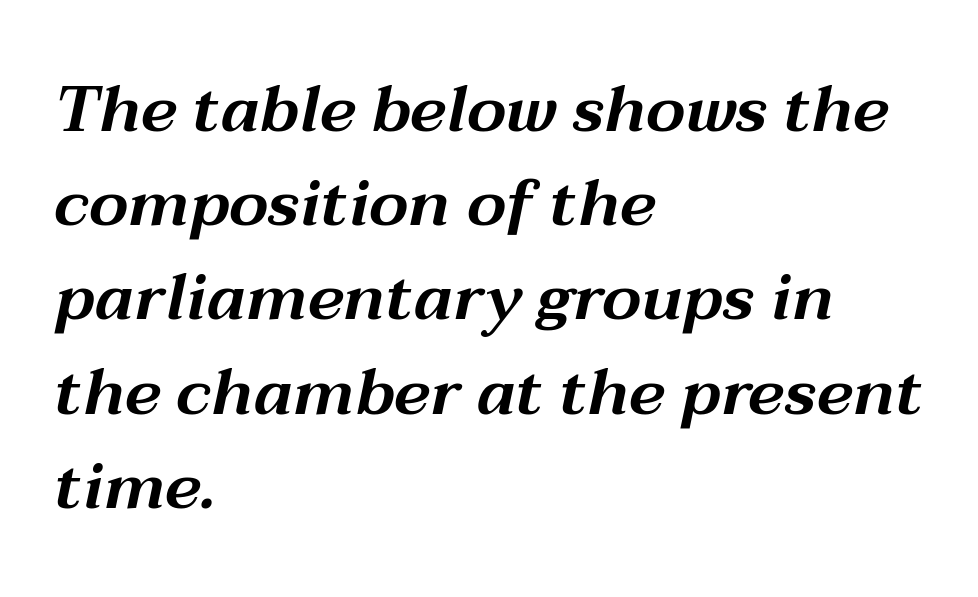
The letterforms sit shoulder to shoulder at normal distance. Layout note: lines flush left. The line-height multiplier appears to be the usual default. Looking at the ascenders, they clearly lean. The face used here is proportionally spaced, like ordinary book or web type.
